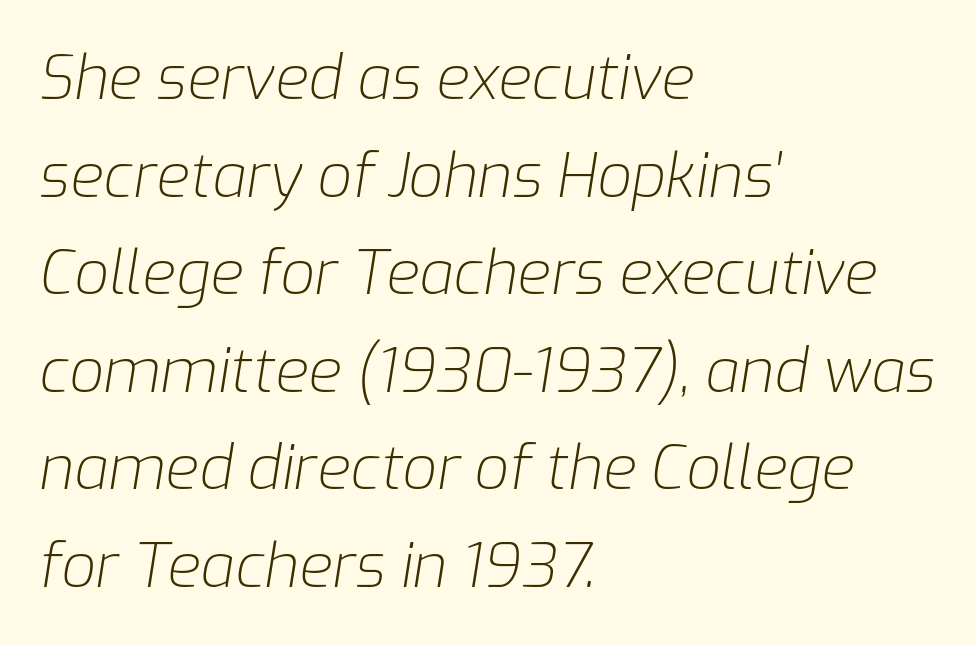
{"italic": "yes", "lean": "right", "slant_degrees": 9, "bold": "no", "weight": "light", "width": "normal", "stroke_contrast": "low", "x_height": "medium", "monospaced": "no", "underline": "no", "align": "left", "line_spacing": "normal", "line_spacing_ratio": 1.6, "letter_spacing": "normal", "letter_spacing_em": 0.0, "glyph_px": 61}
